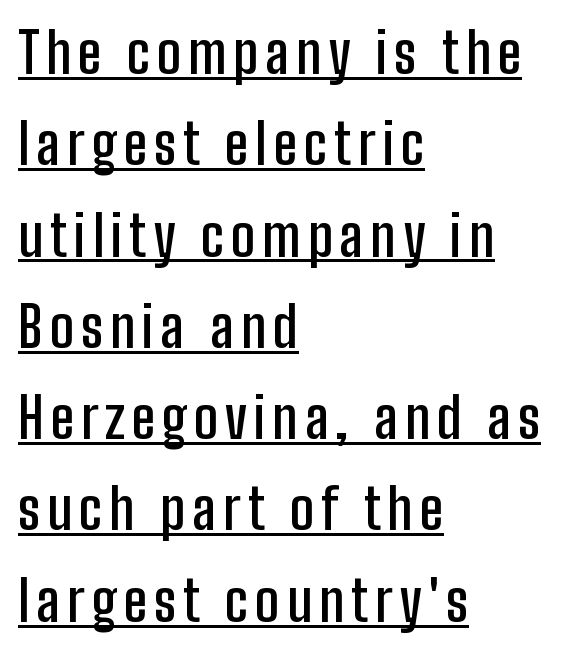
{"serif": "no", "italic": "no", "bold": "semi", "weight": "semibold", "width": "condensed", "stroke_contrast": "low", "x_height": "medium", "monospaced": "no", "underline": "yes", "align": "left", "line_spacing": "normal", "line_spacing_ratio": 1.63, "glyph_px": 56}
